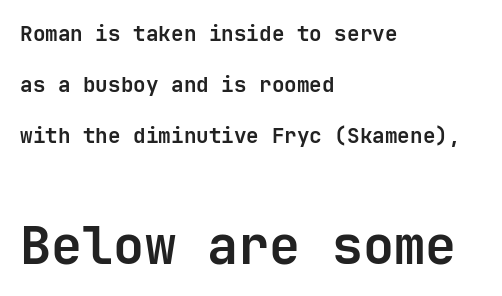
{"serif": "no", "italic": "no", "bold": "yes", "weight": "semibold", "width": "normal", "stroke_contrast": "low", "x_height": "medium", "underline": "no", "align": "left", "line_spacing": "loose", "line_spacing_ratio": 2.42, "letter_spacing": "normal", "letter_spacing_em": 0.0, "larger_block": "second", "size_ratio": 2.48, "glyph_px": 52}
